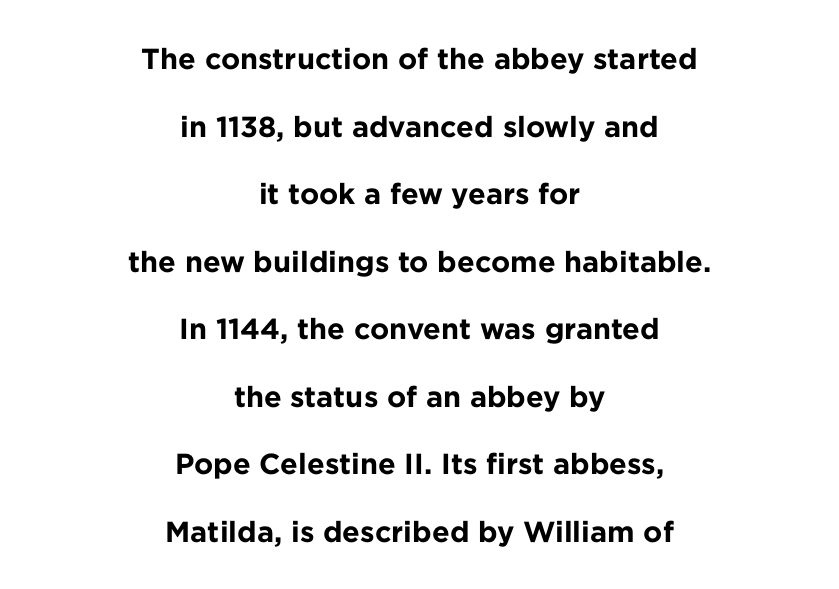
Q: Is the text bold? A: Yes.
Q: Is the text italic (slanted)? A: No, it is upright.
Q: Is the typeface a serif or a sans-serif typeface? A: Sans-serif.
Q: Is the text underlined? A: No.
Q: How is the paragraph aligned? A: Centered.
Q: Is the spacing between letters normal or unusually wide? A: Normal.
Q: Is the spacing between lines tight, normal or loose? A: Loose.
Q: Width (condensed, normal, or wide)? A: Normal.
Q: Stroke contrast? A: Low.
Q: x-height? A: Medium.
Q: Monospaced? A: No.
